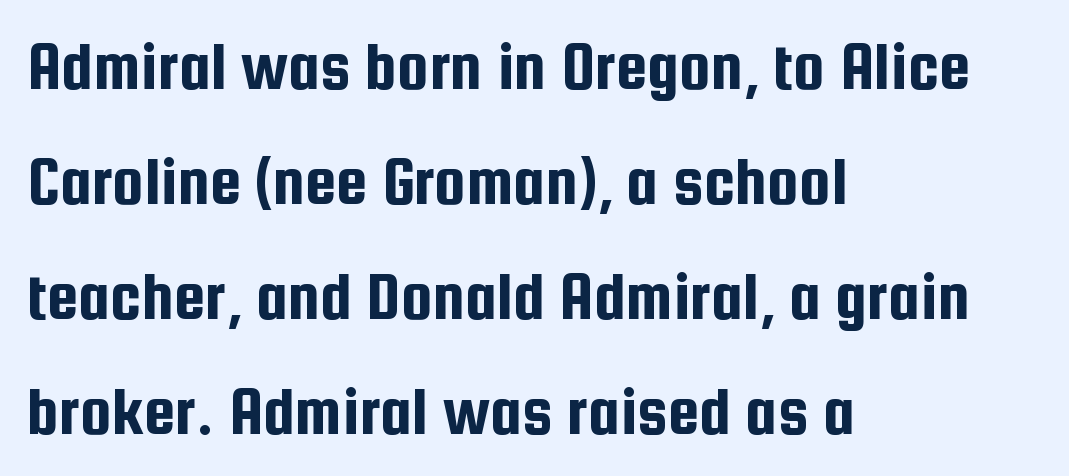
The image shows 71 px condensed sans-serif type, upright; set left-aligned, normal line spacing (1.62x), normal letter spacing, not underlined; low stroke contrast and a medium x-height.
